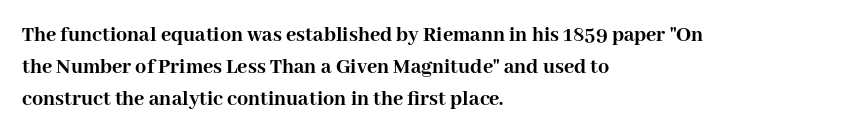
The image shows 22 px bold type, upright; set left-aligned, normal line spacing (1.45x), normal letter spacing, not underlined.
